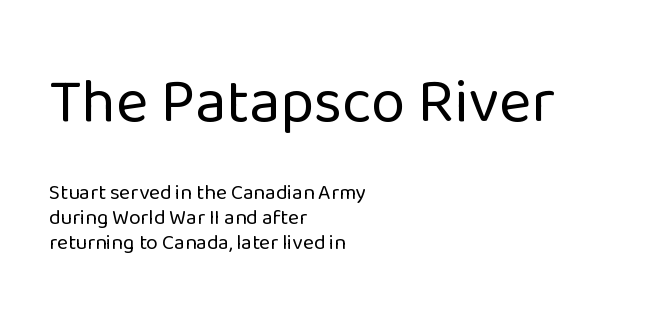
The image shows 62 px regular-weight sans-serif type, upright; set left-aligned, line spacing 1.21x, normal letter spacing, not underlined; the first (top) block is 2.95x larger; low stroke contrast and a medium x-height.
